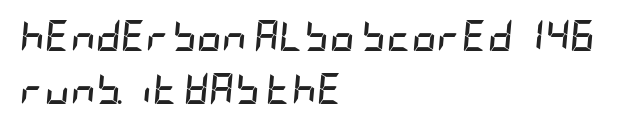
The image shows 31 px semibold, condensed type, italic (leaning right); set left-aligned, line spacing 1.71x, normal letter spacing, not underlined; low stroke contrast and a large x-height.
